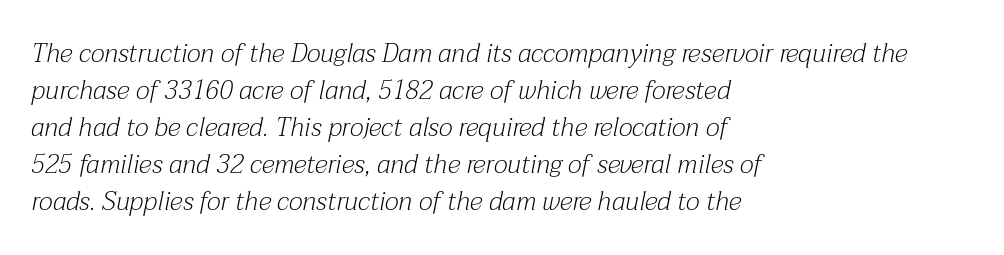
Q: Is the text bold? A: No.
Q: Is the text italic (slanted)? A: Yes, it leans right by about 12 degrees.
Q: Is the text underlined? A: No.
Q: How is the paragraph aligned? A: Left-aligned.
Q: Is the spacing between letters normal or unusually wide? A: Normal.
Q: Is the spacing between lines tight, normal or loose? A: Normal.
